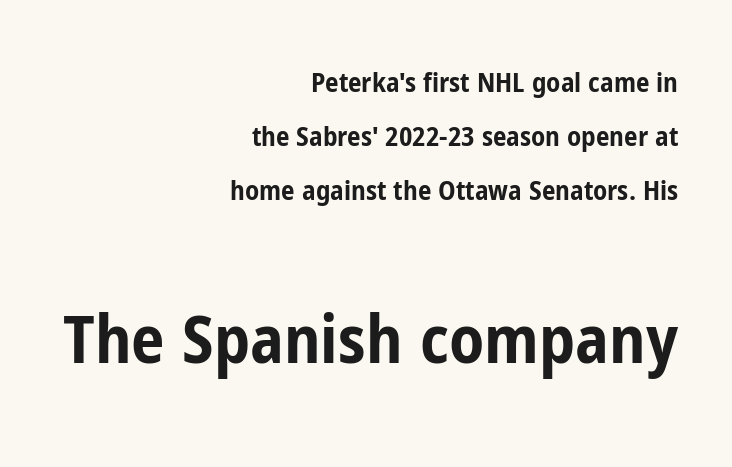
The image shows 67 px bold, condensed sans-serif type, upright; set right-aligned, loose line spacing (2.0x), normal letter spacing, not underlined; the second (bottom) block is 2.48x larger; low stroke contrast and a medium x-height.
